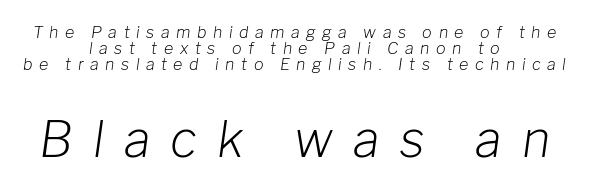
A typesetter would call this proportional, since set widths differ per character. Glyph-to-glyph distance is far greater than everyday printed text. Lines of text with bare space underneath. Is there much room between lines? No — they nearly touch.
